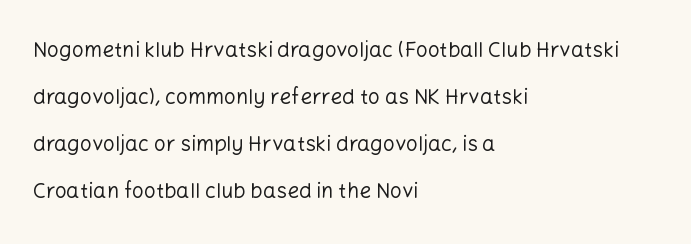
The image shows 21 px text type, upright; set left-aligned, loose line spacing (2.24x), normal letter spacing, not underlined.
